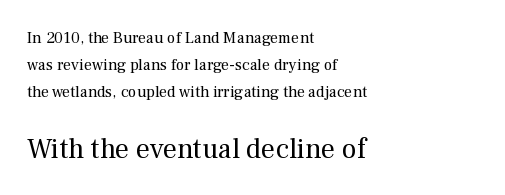
{"serif": "yes", "italic": "no", "bold": "no", "weight": "regular", "width": "normal", "stroke_contrast": "medium", "x_height": "medium", "monospaced": "no", "underline": "no", "align": "left", "line_spacing": "normal", "line_spacing_ratio": 1.7, "letter_spacing": "normal", "letter_spacing_em": 0.0, "larger_block": "second", "size_ratio": 1.75, "glyph_px": 28}
